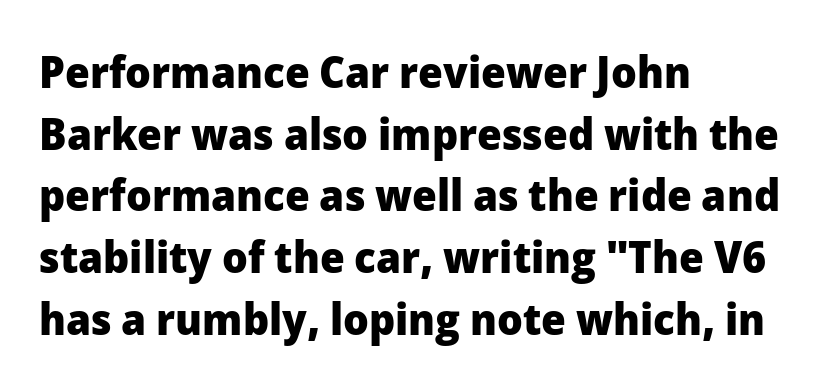
The type sits square on the baseline with zero lean. Are there feet on the stems? There aren't — it's a sans. Thick stems and heavy bowls — unmistakably bold. Do the characters align in a grid? No, the font is proportional. The letters sit at their default tracking, neither squeezed nor spread.
